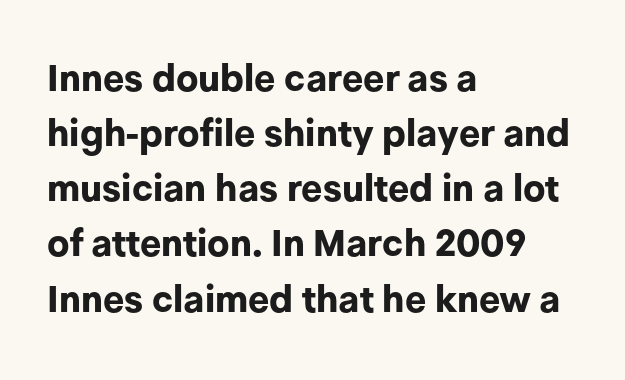
The image shows 37 px bold sans-serif type, upright; set left-aligned, normal line spacing (1.49x), normal letter spacing, not underlined; low stroke contrast and a medium x-height.
